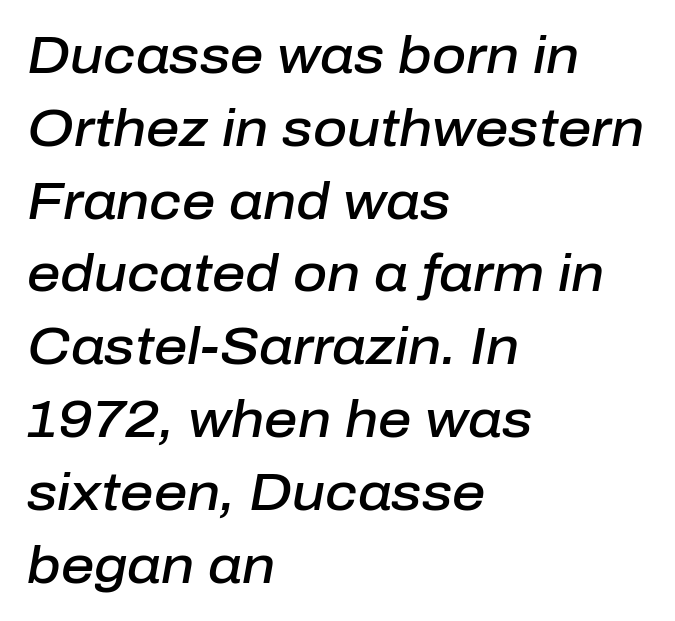
Q: Is the text bold? A: Semi-bold.
Q: Is the text italic (slanted)? A: Yes, it leans right by about 10 degrees.
Q: Is the text underlined? A: No.
Q: How is the paragraph aligned? A: Left-aligned.
Q: Is the spacing between letters normal or unusually wide? A: Normal.
Q: Is the spacing between lines tight, normal or loose? A: Normal.
Q: Width (condensed, normal, or wide)? A: Normal.
Q: Stroke contrast? A: Low.
Q: x-height? A: Medium.
Q: Monospaced? A: No.
